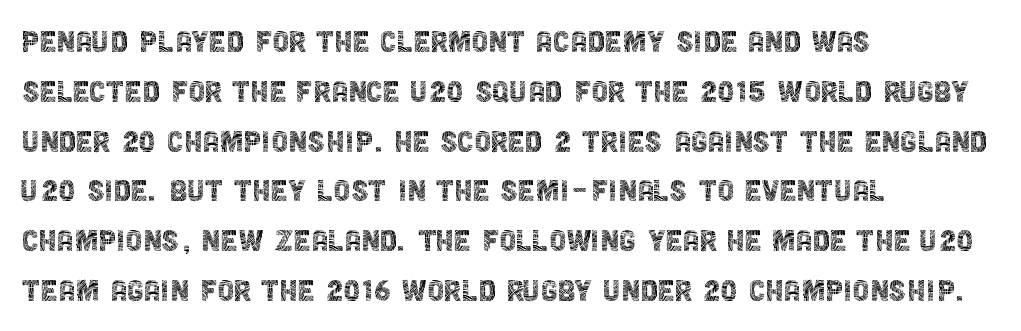
The image shows 38 px thin, condensed sans-serif type, upright; set left-aligned, normal line spacing (1.31x), normal letter spacing, not underlined; a large x-height.
